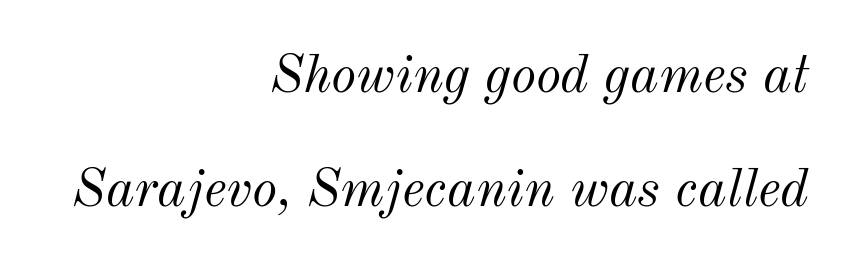
Q: Is the text bold? A: No.
Q: Is the text italic (slanted)? A: Yes, it leans right by about 12 degrees.
Q: Is the text underlined? A: No.
Q: How is the paragraph aligned? A: Right-aligned.
Q: Is the spacing between letters normal or unusually wide? A: Normal.
Q: Is the spacing between lines tight, normal or loose? A: Loose.
Q: Width (condensed, normal, or wide)? A: Normal.
Q: Stroke contrast? A: Medium.
Q: x-height? A: Small.
Q: Monospaced? A: No.
